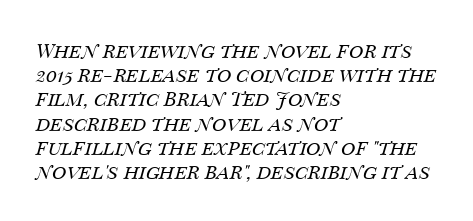
{"italic": "yes", "lean": "right", "slant_degrees": 14, "bold": "no", "underline": "no", "align": "left", "line_spacing_ratio": 1.21, "letter_spacing": "normal", "letter_spacing_em": 0.0, "glyph_px": 20}
